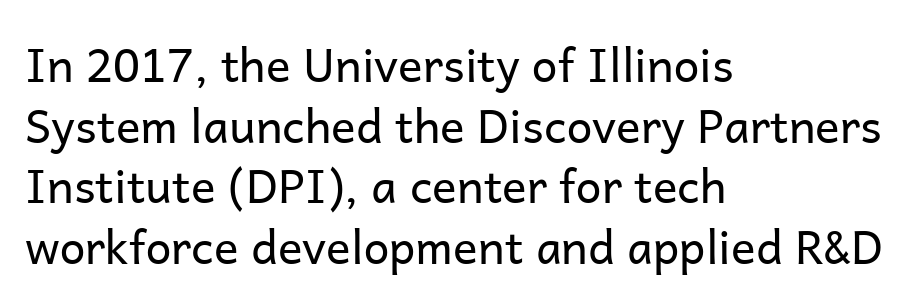
Is the type heavy? It reads as light-to-regular instead. Think of a printed novel: that variable character pitch is what you see here. Observe the ordinary spacing: letters are neighbours, not strangers. Serifs: no, the terminals of the letterforms are clean. The passage shown stacks its lines at a standard gap.
